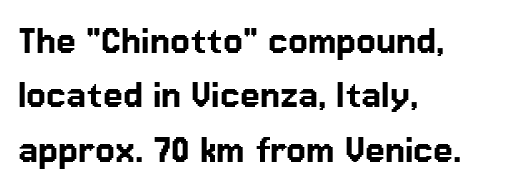
{"serif": "no", "italic": "no", "width": "normal", "stroke_contrast": "low", "x_height": "medium", "monospaced": "no", "underline": "no", "align": "left", "line_spacing_ratio": 1.21, "letter_spacing": "normal", "letter_spacing_em": 0.0, "glyph_px": 45}
